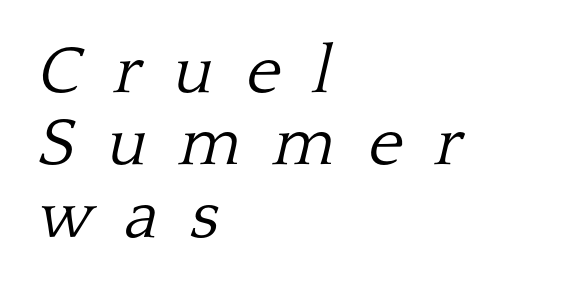
Q: Is the text bold? A: No.
Q: Is the text italic (slanted)? A: Yes, it leans right by about 13 degrees.
Q: Is the typeface a serif or a sans-serif typeface? A: Serif.
Q: Is the text underlined? A: No.
Q: How is the paragraph aligned? A: Left-aligned.
Q: Is the spacing between letters normal or unusually wide? A: Unusually wide.
Q: Is the spacing between lines tight, normal or loose? A: Tight.
Q: Width (condensed, normal, or wide)? A: Normal.
Q: Stroke contrast? A: Low.
Q: x-height? A: Medium.
Q: Monospaced? A: No.
